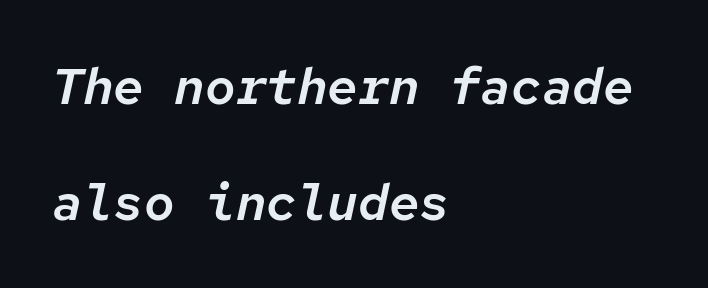
The image shows 51 px text type, italic (leaning right), monospaced; set left-aligned, loose line spacing (2.27x), normal letter spacing, not underlined; low stroke contrast and a medium x-height.
